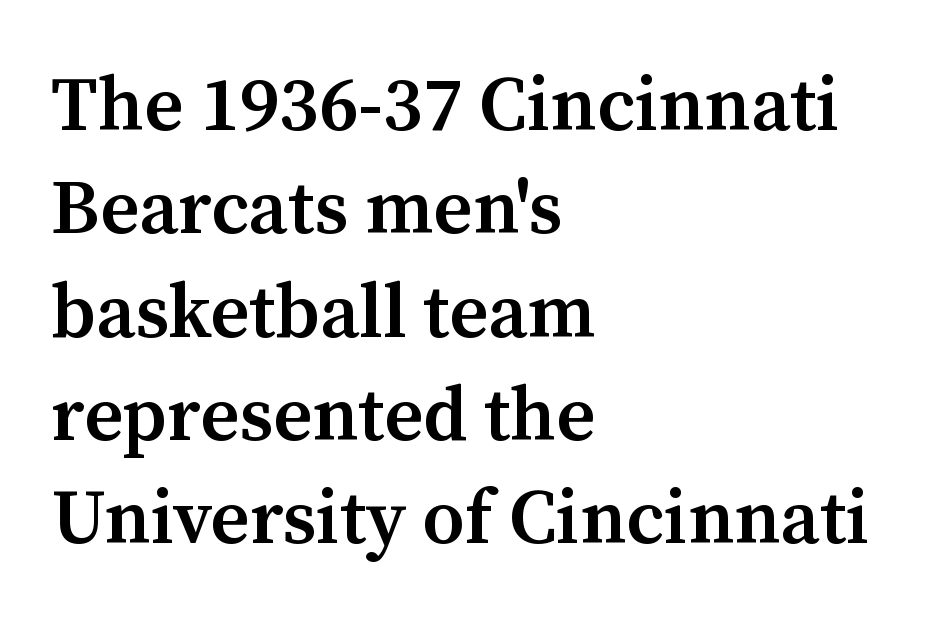
The image shows 76 px semibold serif type, upright; set left-aligned, normal line spacing (1.36x), normal letter spacing, not underlined; medium stroke contrast and a medium x-height.
